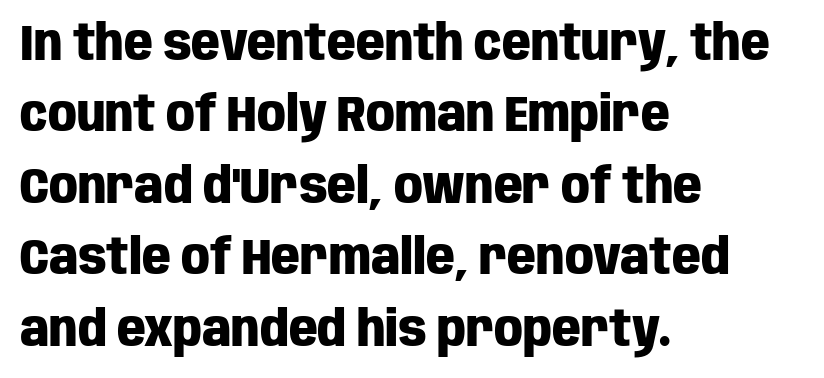
Q: Is the text bold? A: Yes.
Q: Is the text italic (slanted)? A: No, it is upright.
Q: Is the typeface a serif or a sans-serif typeface? A: Sans-serif.
Q: Is the text underlined? A: No.
Q: How is the paragraph aligned? A: Left-aligned.
Q: Is the spacing between letters normal or unusually wide? A: Normal.
Q: Is the spacing between lines tight, normal or loose? A: Normal.
Q: Width (condensed, normal, or wide)? A: Condensed.
Q: Stroke contrast? A: Low.
Q: x-height? A: Large.
Q: Monospaced? A: No.
